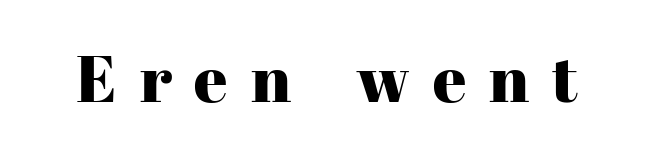
Q: Is the text italic (slanted)? A: No, it is upright.
Q: Is the typeface a serif or a sans-serif typeface? A: Serif.
Q: Is the text underlined? A: No.
Q: Is the spacing between letters normal or unusually wide? A: Unusually wide.
Q: Width (condensed, normal, or wide)? A: Normal.
Q: Stroke contrast? A: High.
Q: x-height? A: Medium.
Q: Monospaced? A: No.
